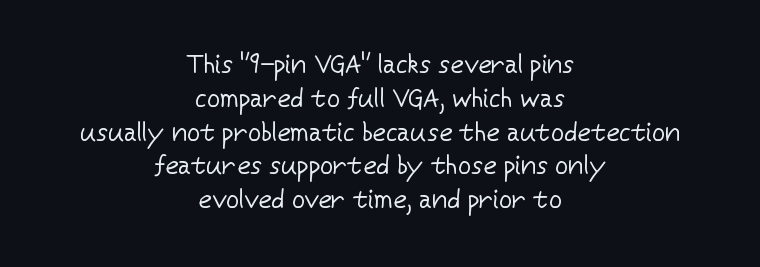
{"italic": "no", "bold": "no", "underline": "no", "align": "center", "line_spacing": "normal", "line_spacing_ratio": 1.3, "letter_spacing": "normal", "letter_spacing_em": 0.0, "glyph_px": 26}
